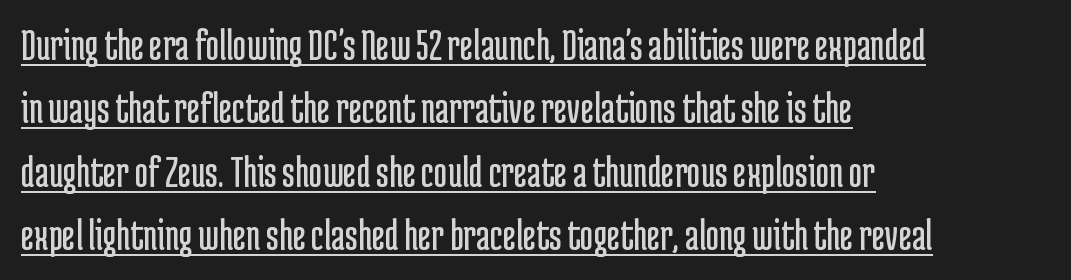
{"serif": "no", "italic": "no", "bold": "no", "weight": "regular", "width": "condensed", "stroke_contrast": "low", "x_height": "medium", "monospaced": "no", "underline": "yes", "align": "left", "line_spacing": "normal", "line_spacing_ratio": 1.38, "letter_spacing": "normal", "letter_spacing_em": 0.0, "glyph_px": 46}
